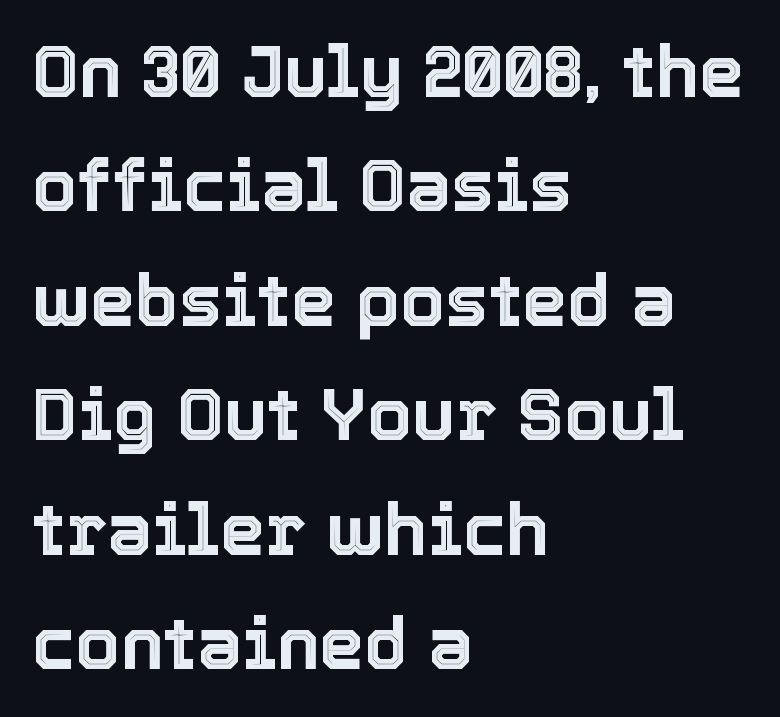
{"italic": "no", "width": "normal", "x_height": "medium", "monospaced": "no", "underline": "no", "align": "left", "line_spacing": "normal", "line_spacing_ratio": 1.59, "letter_spacing": "normal", "letter_spacing_em": 0.0, "glyph_px": 72}
